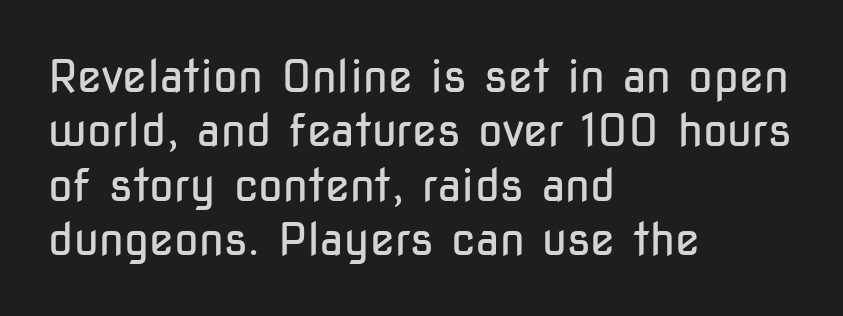
{"serif": "no", "italic": "no", "bold": "no", "weight": "regular", "width": "condensed", "stroke_contrast": "low", "x_height": "medium", "monospaced": "no", "underline": "no", "align": "left", "line_spacing_ratio": 1.21, "letter_spacing": "normal", "letter_spacing_em": 0.0, "glyph_px": 45}
